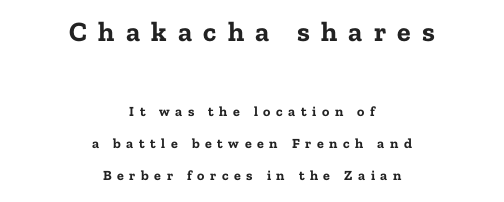
{"serif": "yes", "italic": "no", "bold": "yes", "weight": "bold", "width": "normal", "stroke_contrast": "low", "x_height": "medium", "monospaced": "no", "underline": "no", "align": "center", "line_spacing": "loose", "line_spacing_ratio": 2.28, "letter_spacing": "wide", "letter_spacing_em": 0.4, "larger_block": "first", "size_ratio": 2.0, "glyph_px": 28}
